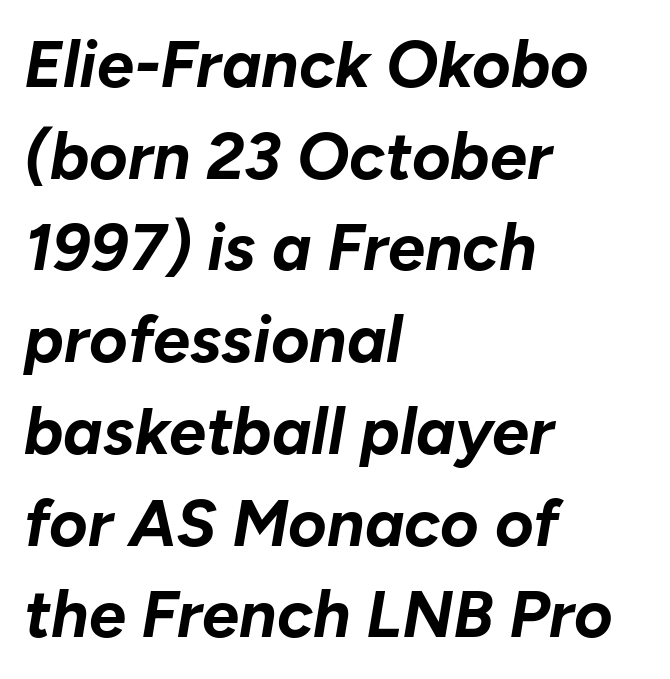
{"italic": "yes", "lean": "right", "slant_degrees": 10, "bold": "yes", "weight": "bold", "width": "normal", "stroke_contrast": "low", "x_height": "medium", "monospaced": "no", "underline": "no", "align": "left", "line_spacing": "normal", "line_spacing_ratio": 1.39, "letter_spacing": "normal", "letter_spacing_em": 0.0, "glyph_px": 66}
